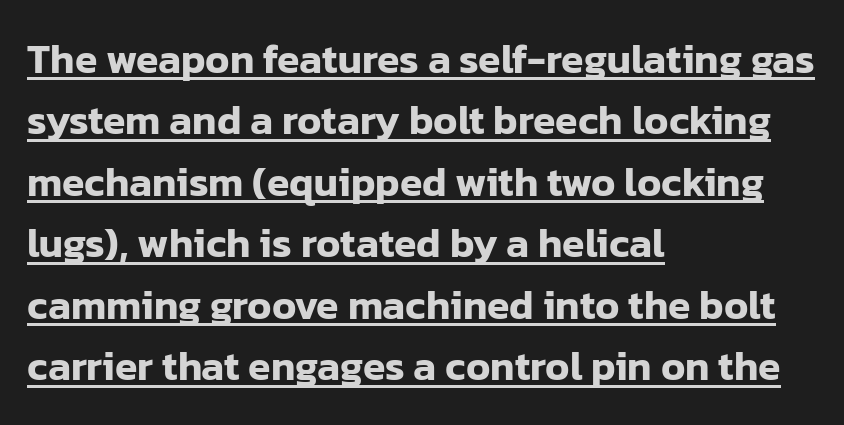
{"serif": "no", "italic": "no", "width": "normal", "stroke_contrast": "low", "x_height": "medium", "monospaced": "no", "underline": "yes", "align": "left", "line_spacing": "normal", "line_spacing_ratio": 1.5, "letter_spacing": "normal", "letter_spacing_em": 0.0, "glyph_px": 41}
